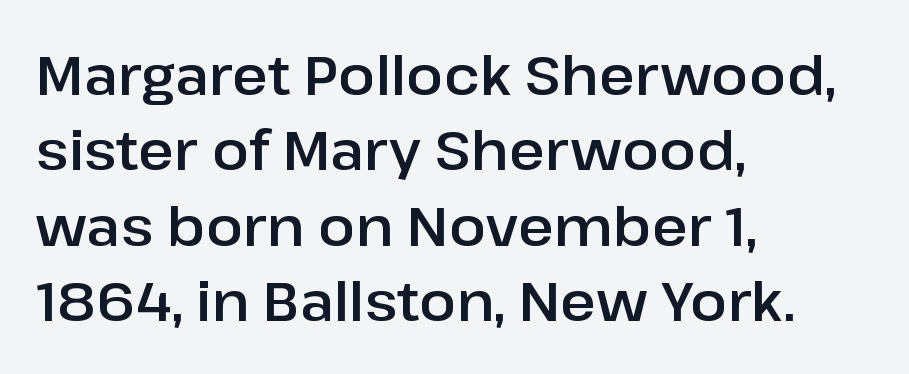
Is this a fixed-width face? No — the glyphs have proportional, varying widths. The gap between lines stays unmarked. Nobody touched the tracking dial on this one. The characters display no serif detailing; their extremities are plain. Every stem runs plumb, perpendicular to the baseline.
